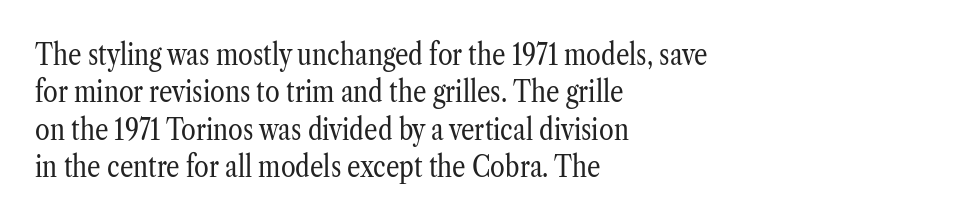
Q: Is the text bold? A: No.
Q: Is the text italic (slanted)? A: No, it is upright.
Q: Is the typeface a serif or a sans-serif typeface? A: Serif.
Q: Is the text underlined? A: No.
Q: How is the paragraph aligned? A: Left-aligned.
Q: Is the spacing between letters normal or unusually wide? A: Normal.
Q: Is the spacing between lines tight, normal or loose? A: Normal.
Q: Width (condensed, normal, or wide)? A: Condensed.
Q: Stroke contrast? A: Low.
Q: x-height? A: Medium.
Q: Monospaced? A: No.
